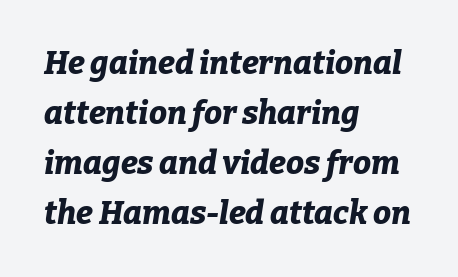
Q: Is the text bold? A: Yes.
Q: Is the text italic (slanted)? A: Yes, it leans right by about 9 degrees.
Q: Is the text underlined? A: No.
Q: How is the paragraph aligned? A: Left-aligned.
Q: Is the spacing between letters normal or unusually wide? A: Normal.
Q: Is the spacing between lines tight, normal or loose? A: Normal.
Q: Width (condensed, normal, or wide)? A: Normal.
Q: Stroke contrast? A: Low.
Q: x-height? A: Medium.
Q: Monospaced? A: No.
